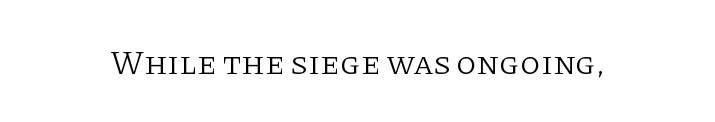
{"serif": "yes", "italic": "no", "bold": "no", "weight": "light", "width": "normal", "stroke_contrast": "low", "x_height": "large", "monospaced": "no", "underline": "no", "letter_spacing": "normal", "letter_spacing_em": 0.0, "glyph_px": 33}
